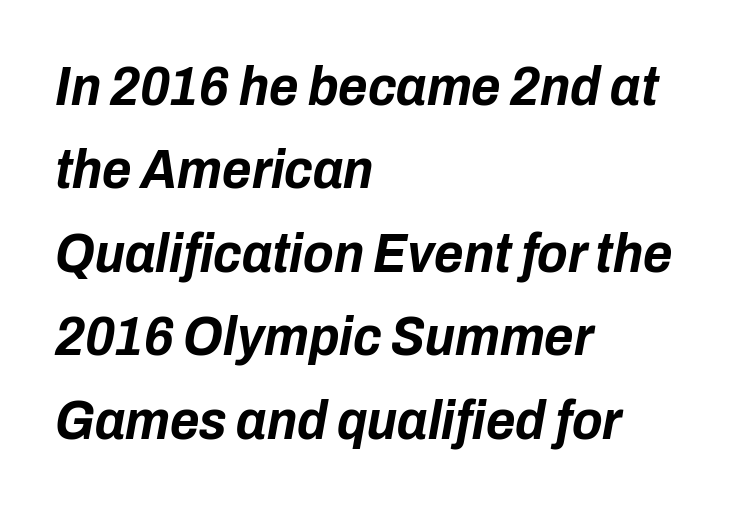
The type is set solid horizontally, with unmodified tracking. In CSS terms this would be text-align: left. Emphasis by weight is at full strength: bold. Baseline-to-baseline distance is the conventional proportion of letter height. The face used here is proportionally spaced, like ordinary book or web type.
